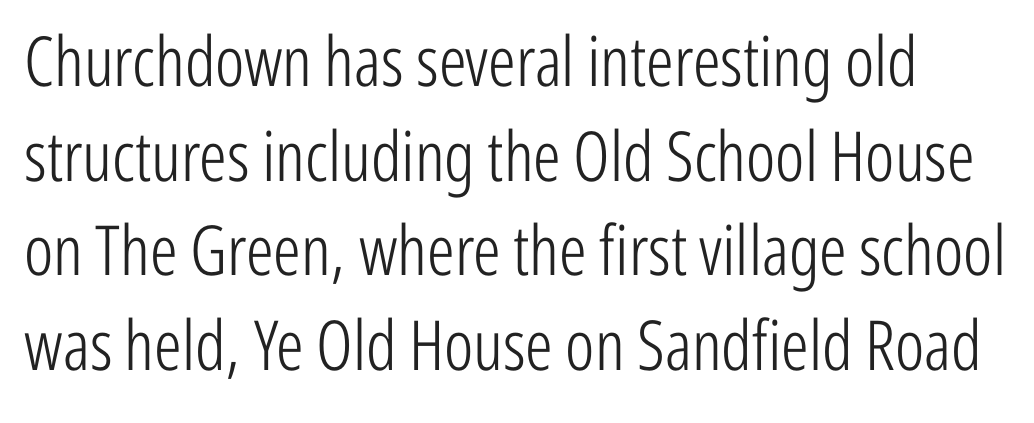
{"serif": "no", "italic": "no", "bold": "no", "weight": "light", "width": "condensed", "stroke_contrast": "low", "x_height": "medium", "monospaced": "no", "underline": "no", "line_spacing": "normal", "line_spacing_ratio": 1.37, "letter_spacing": "normal", "letter_spacing_em": 0.0, "glyph_px": 69}
